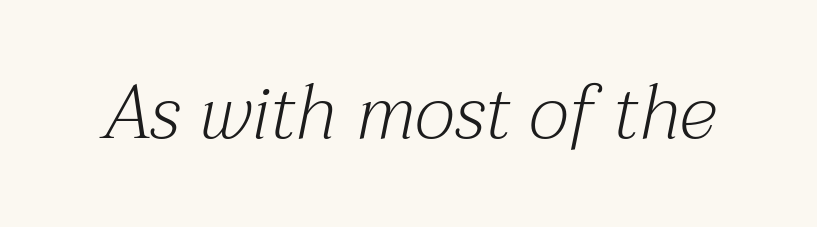
The image shows 76 px light serif type, italic (leaning right); set normal letter spacing, not underlined; medium stroke contrast and a medium x-height.
